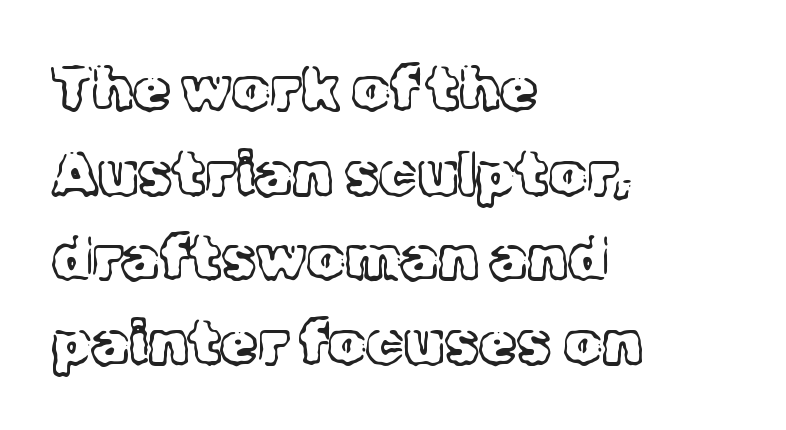
A quiet, ordinary-to-light weight characterises the typeface. Proportional: the letters do not fall into vertical columns. This sample uses an upright cut, with every glyph sitting square on the baseline. Characters follow at the spacing the type designer built in.
